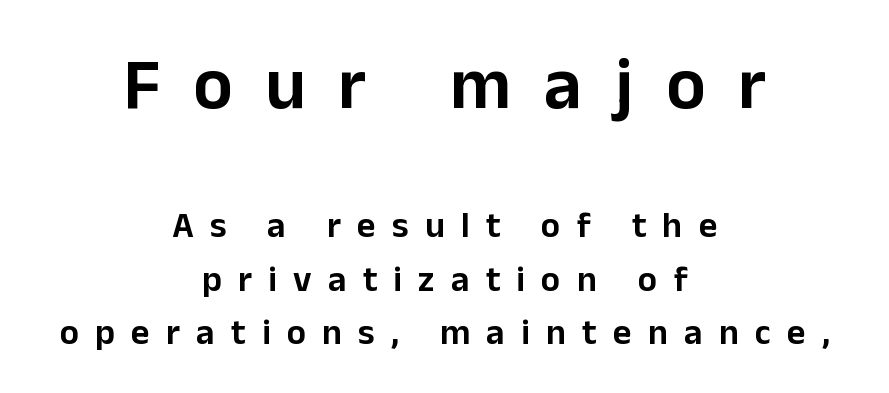
Q: Is the text italic (slanted)? A: No, it is upright.
Q: Is the typeface a serif or a sans-serif typeface? A: Sans-serif.
Q: Is the text underlined? A: No.
Q: How is the paragraph aligned? A: Centered.
Q: Is the spacing between letters normal or unusually wide? A: Unusually wide.
Q: Is the spacing between lines tight, normal or loose? A: Normal.
Q: Which block of text is set in a larger size, the first (top) or the second (bottom)? A: The first (top) one.
Q: Width (condensed, normal, or wide)? A: Normal.
Q: Stroke contrast? A: Low.
Q: x-height? A: Medium.
Q: Monospaced? A: No.
